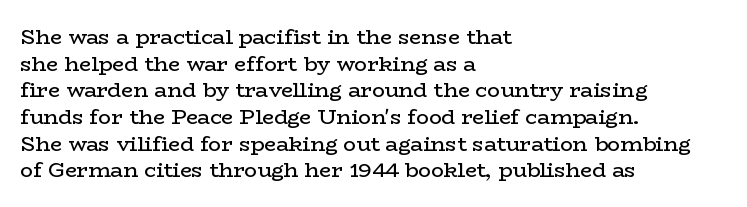
Q: Is the text bold? A: No.
Q: Is the text italic (slanted)? A: No, it is upright.
Q: Is the text underlined? A: No.
Q: How is the paragraph aligned? A: Left-aligned.
Q: Is the spacing between letters normal or unusually wide? A: Normal.
Q: Is the spacing between lines tight, normal or loose? A: Normal.
